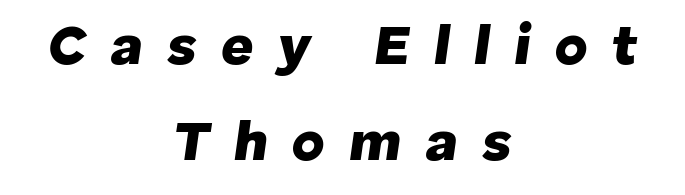
{"italic": "yes", "lean": "right", "slant_degrees": 8, "bold": "yes", "weight": "heavy", "width": "normal", "stroke_contrast": "low", "x_height": "medium", "monospaced": "no", "underline": "no", "align": "center", "line_spacing_ratio": 1.71, "letter_spacing": "wide", "letter_spacing_em": 0.43, "glyph_px": 56}
